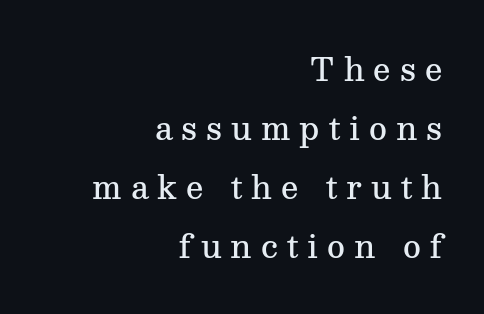
{"serif": "yes", "italic": "no", "bold": "semi", "weight": "semibold", "width": "normal", "stroke_contrast": "medium", "x_height": "medium", "monospaced": "no", "underline": "no", "align": "right", "line_spacing": "loose", "line_spacing_ratio": 1.9, "letter_spacing": "wide", "letter_spacing_em": 0.29, "glyph_px": 31}
